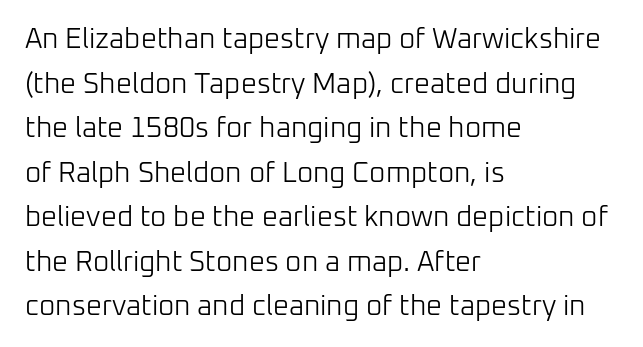
The image shows 28 px light sans-serif type, upright; set left-aligned, normal line spacing (1.59x), normal letter spacing, not underlined; low stroke contrast and a medium x-height.
